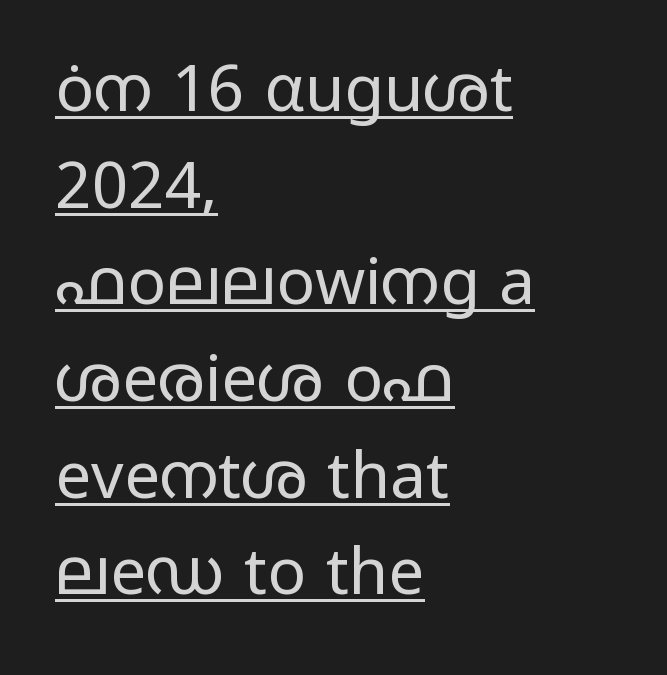
Q: Is the text bold? A: No.
Q: Is the text italic (slanted)? A: No, it is upright.
Q: Is the typeface a serif or a sans-serif typeface? A: Sans-serif.
Q: Is the text underlined? A: Yes.
Q: How is the paragraph aligned? A: Left-aligned.
Q: Is the spacing between letters normal or unusually wide? A: Normal.
Q: Is the spacing between lines tight, normal or loose? A: Normal.
Q: Width (condensed, normal, or wide)? A: Wide.
Q: Stroke contrast? A: Low.
Q: x-height? A: Medium.
Q: Monospaced? A: No.
